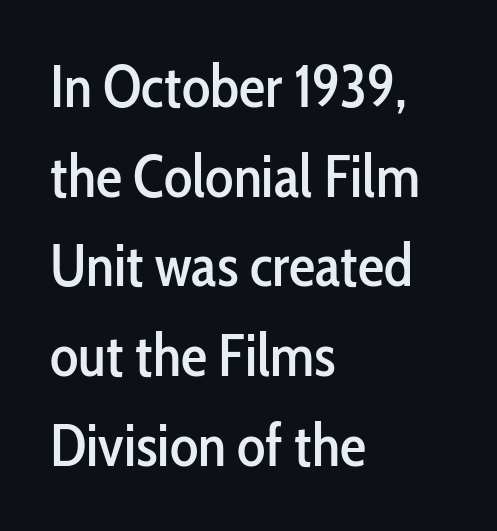
Q: Is the text italic (slanted)? A: No, it is upright.
Q: Is the typeface a serif or a sans-serif typeface? A: Sans-serif.
Q: Is the text underlined? A: No.
Q: How is the paragraph aligned? A: Left-aligned.
Q: Is the spacing between letters normal or unusually wide? A: Normal.
Q: Is the spacing between lines tight, normal or loose? A: Normal.
Q: Width (condensed, normal, or wide)? A: Condensed.
Q: Stroke contrast? A: Low.
Q: x-height? A: Medium.
Q: Monospaced? A: No.
